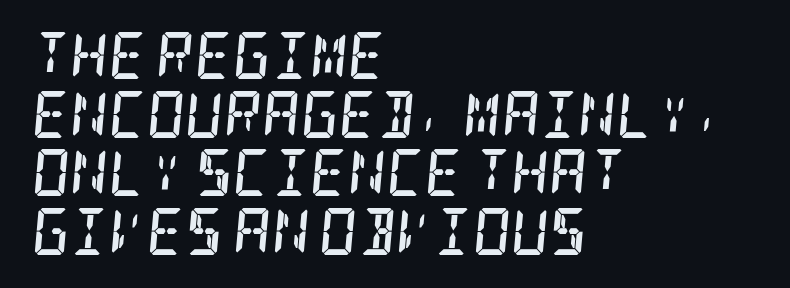
{"serif": "yes", "italic": "yes", "lean": "right", "slant_degrees": 5, "bold": "yes", "weight": "semibold", "width": "condensed", "stroke_contrast": "low", "x_height": "large", "underline": "no", "align": "left", "line_spacing": "normal", "line_spacing_ratio": 1.25, "letter_spacing": "normal", "letter_spacing_em": 0.0, "glyph_px": 47}
